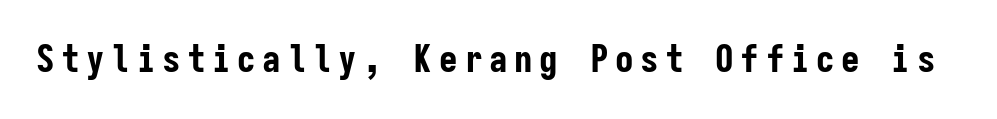
Q: Is the text bold? A: Yes.
Q: Is the text italic (slanted)? A: No, it is upright.
Q: Is the typeface a serif or a sans-serif typeface? A: Sans-serif.
Q: Is the text underlined? A: No.
Q: Width (condensed, normal, or wide)? A: Condensed.
Q: Stroke contrast? A: Low.
Q: x-height? A: Medium.
Q: Monospaced? A: Yes.
